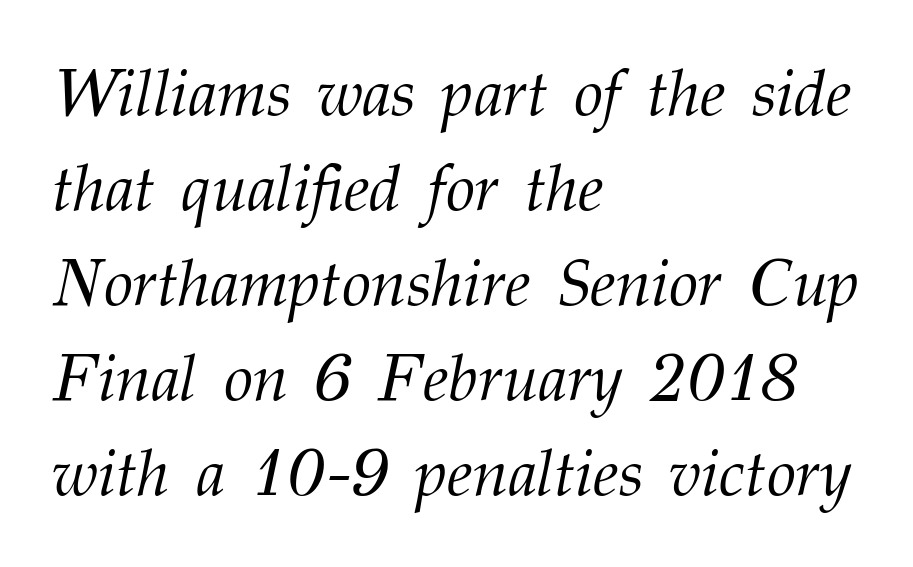
The image shows 66 px light serif type, italic (leaning right); set left-aligned, normal line spacing (1.44x), normal letter spacing, not underlined; medium stroke contrast and a medium x-height.
